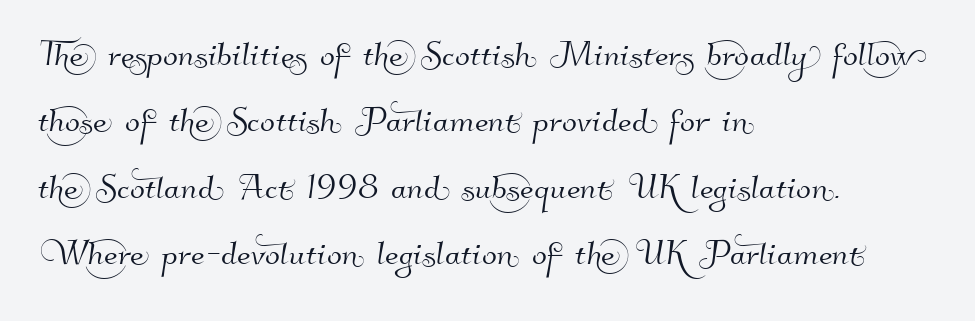
The image shows 44 px sans-serif type; set left-aligned, normal line spacing (1.51x), normal letter spacing, not underlined; high stroke contrast and a small x-height.
